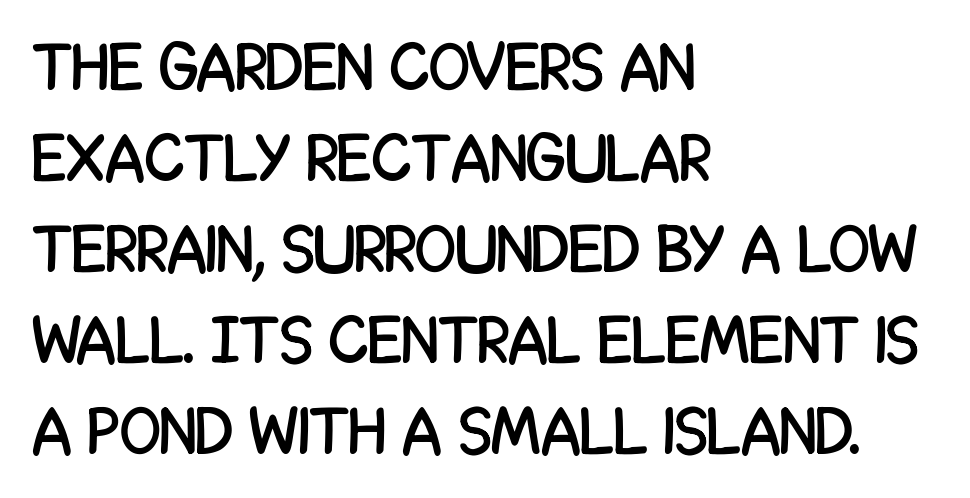
{"serif": "no", "italic": "no", "width": "condensed", "stroke_contrast": "low", "x_height": "large", "monospaced": "no", "underline": "no", "align": "left", "line_spacing": "normal", "line_spacing_ratio": 1.36, "letter_spacing": "normal", "letter_spacing_em": 0.0, "glyph_px": 67}
